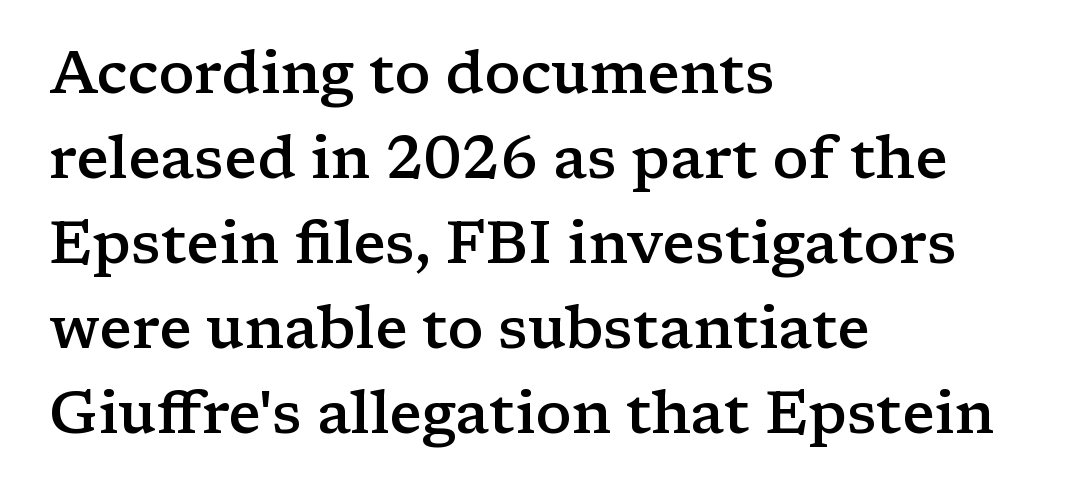
{"serif": "yes", "italic": "no", "bold": "semi", "weight": "semibold", "width": "wide", "stroke_contrast": "low", "x_height": "medium", "monospaced": "no", "underline": "no", "align": "left", "line_spacing": "normal", "line_spacing_ratio": 1.44, "letter_spacing": "normal", "letter_spacing_em": 0.0, "glyph_px": 59}
